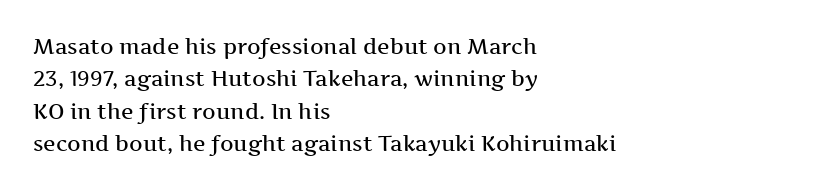
{"italic": "no", "bold": "semi", "underline": "no", "align": "left", "line_spacing": "normal", "line_spacing_ratio": 1.54, "letter_spacing": "normal", "letter_spacing_em": 0.0, "glyph_px": 21}
